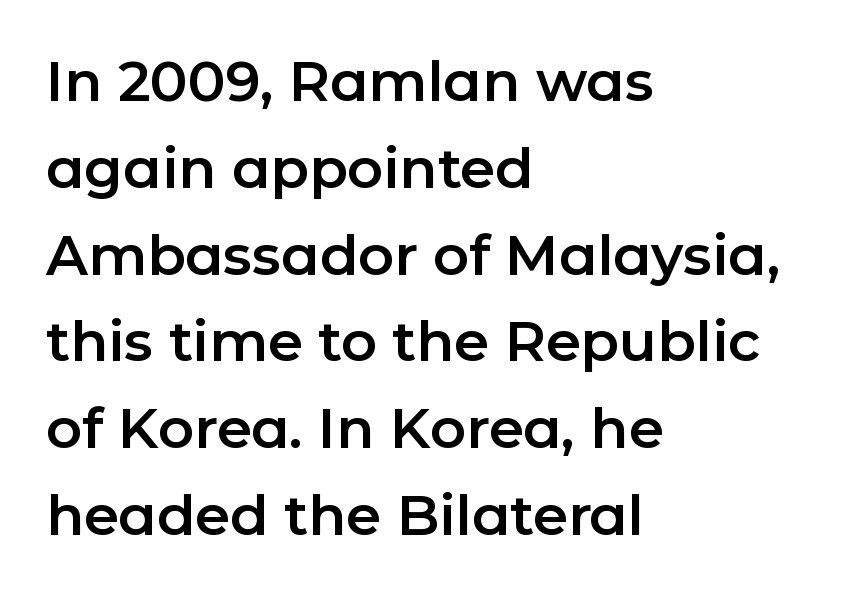
The image shows 56 px sans-serif type, upright; set left-aligned, normal line spacing (1.55x), normal letter spacing, not underlined; low stroke contrast and a medium x-height.
